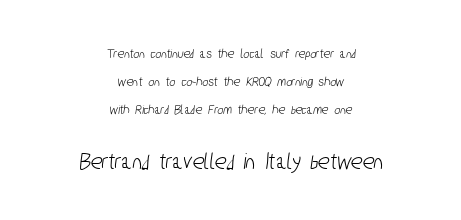
The image shows 24 px text type; set centered, loose line spacing (1.99x), normal letter spacing, not underlined; the second (bottom) block is 1.71x larger.
